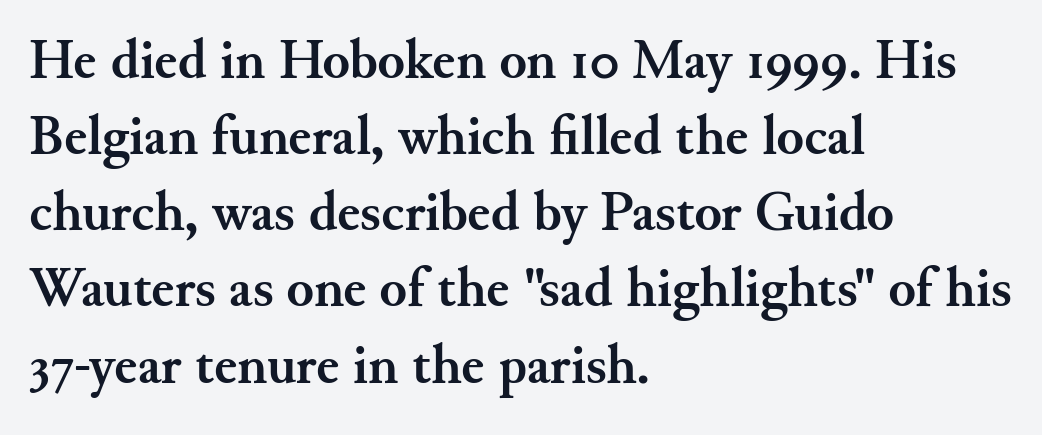
{"serif": "yes", "italic": "no", "bold": "yes", "weight": "semibold", "width": "normal", "stroke_contrast": "medium", "x_height": "small", "monospaced": "no", "underline": "no", "align": "left", "line_spacing": "normal", "line_spacing_ratio": 1.36, "letter_spacing": "normal", "letter_spacing_em": 0.0, "glyph_px": 56}
